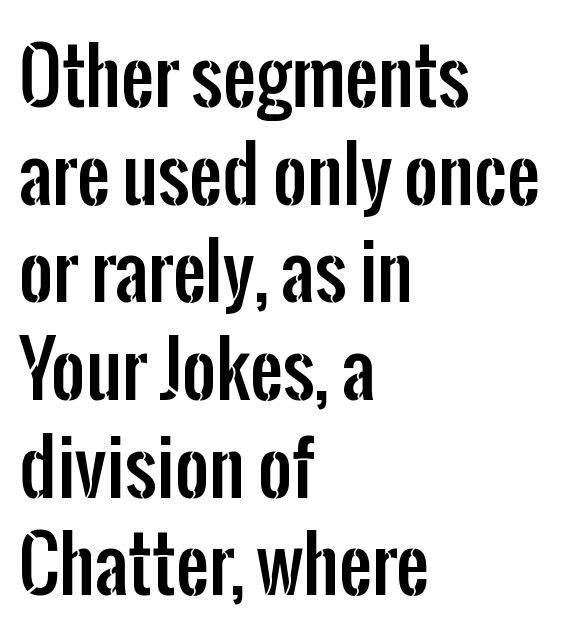
{"serif": "no", "italic": "no", "width": "condensed", "stroke_contrast": "low", "x_height": "medium", "monospaced": "no", "underline": "no", "align": "left", "line_spacing": "normal", "line_spacing_ratio": 1.32, "letter_spacing": "normal", "letter_spacing_em": 0.0, "glyph_px": 74}
